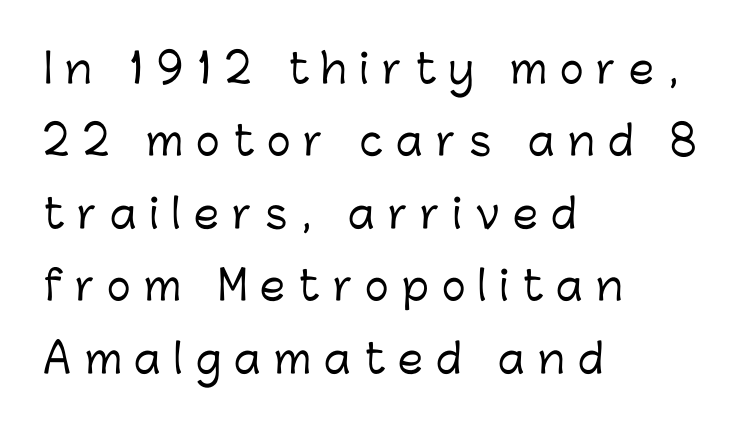
{"serif": "no", "italic": "no", "width": "normal", "stroke_contrast": "low", "x_height": "medium", "monospaced": "no", "underline": "no", "align": "left", "line_spacing_ratio": 1.81, "letter_spacing": "wide", "letter_spacing_em": 0.33, "glyph_px": 40}
